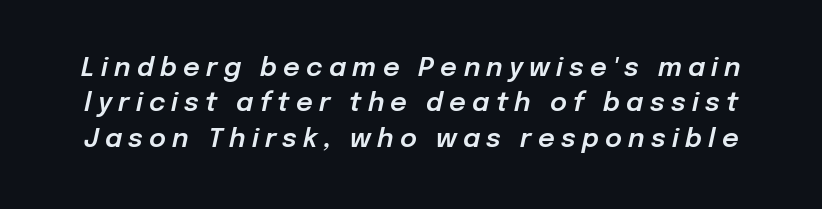
The image shows 26 px text type, italic (leaning right); set normal line spacing (1.36x), unusually wide letter spacing (+0.24 em), not underlined.
